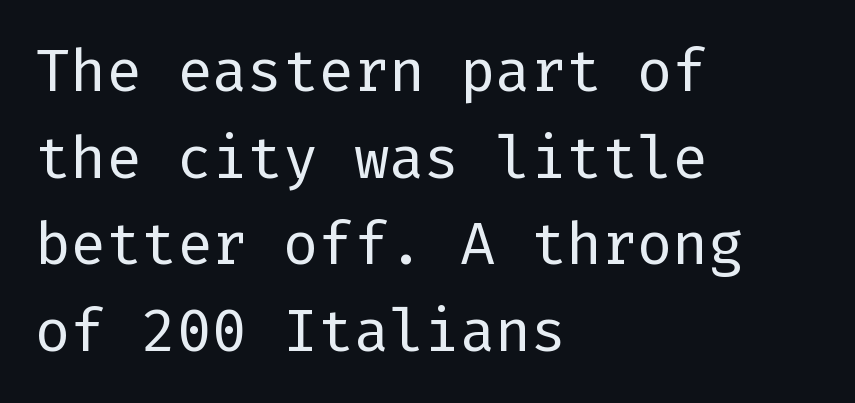
The image shows 59 px regular-weight sans-serif type, upright; set left-aligned, normal line spacing (1.47x), normal letter spacing, not underlined; low stroke contrast and a medium x-height.
